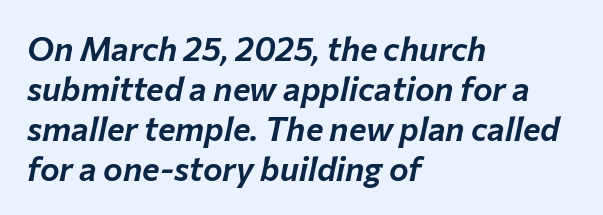
{"italic": "yes", "lean": "right", "slant_degrees": 12, "width": "normal", "stroke_contrast": "low", "x_height": "medium", "monospaced": "no", "underline": "no", "align": "left", "line_spacing_ratio": 1.21, "letter_spacing": "normal", "letter_spacing_em": 0.0, "glyph_px": 33}
